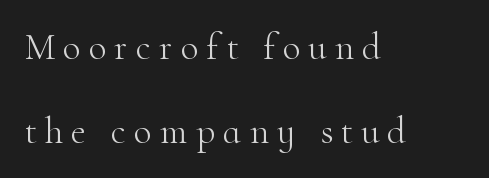
Q: Is the text bold? A: No.
Q: Is the text italic (slanted)? A: No, it is upright.
Q: Is the typeface a serif or a sans-serif typeface? A: Serif.
Q: Is the text underlined? A: No.
Q: How is the paragraph aligned? A: Left-aligned.
Q: Is the spacing between letters normal or unusually wide? A: Unusually wide.
Q: Is the spacing between lines tight, normal or loose? A: Loose.
Q: Width (condensed, normal, or wide)? A: Normal.
Q: Stroke contrast? A: High.
Q: x-height? A: Small.
Q: Monospaced? A: No.
